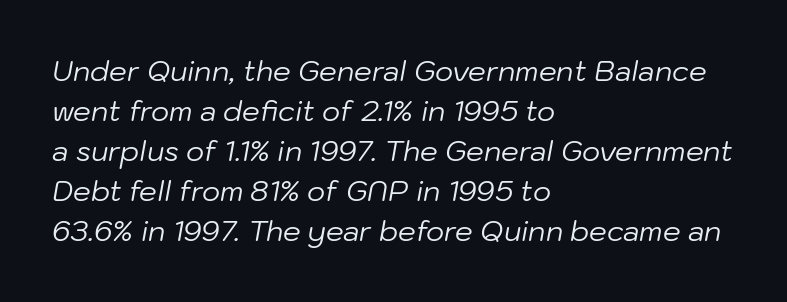
The image shows 28 px regular-weight type, italic (leaning right); set left-aligned, normal line spacing (1.43x), normal letter spacing, not underlined; low stroke contrast and a medium x-height.
